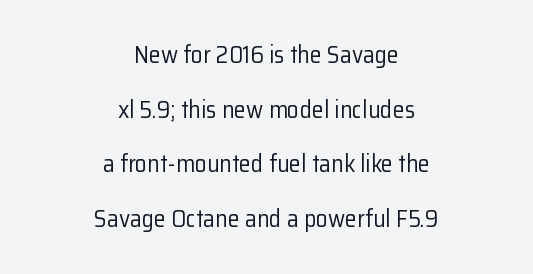
Q: Is the text bold? A: No.
Q: Is the text italic (slanted)? A: No, it is upright.
Q: Is the text underlined? A: No.
Q: How is the paragraph aligned? A: Centered.
Q: Is the spacing between letters normal or unusually wide? A: Normal.
Q: Is the spacing between lines tight, normal or loose? A: Loose.
